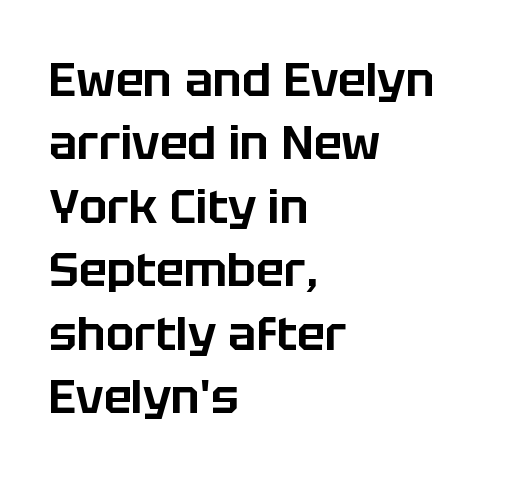
Regular leading. Bare-footed words on every line. It's the straight-up-and-down kind of type. The rendering uses natural spacing where letterforms have individual widths. The type is set solid horizontally, with unmodified tracking. Line starts are locked; line ends wander.
